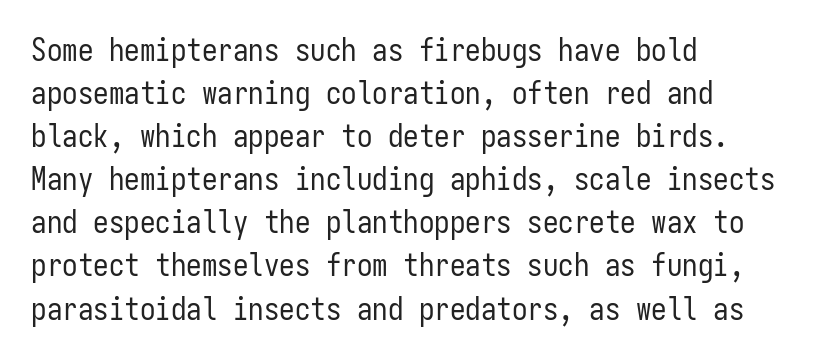
{"serif": "no", "italic": "no", "bold": "no", "weight": "regular", "width": "condensed", "stroke_contrast": "low", "x_height": "medium", "monospaced": "yes", "underline": "no", "align": "left", "line_spacing": "normal", "line_spacing_ratio": 1.39, "letter_spacing": "normal", "letter_spacing_em": 0.0, "glyph_px": 31}
